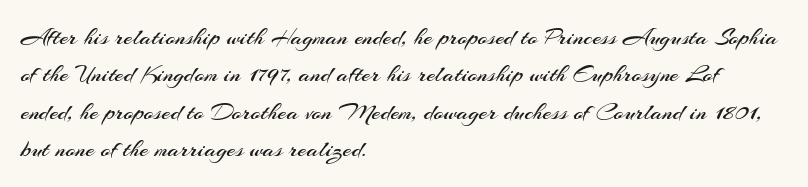
{"bold": "no", "underline": "no", "align": "left", "line_spacing": "normal", "line_spacing_ratio": 1.5, "letter_spacing": "normal", "letter_spacing_em": 0.0, "glyph_px": 25}
